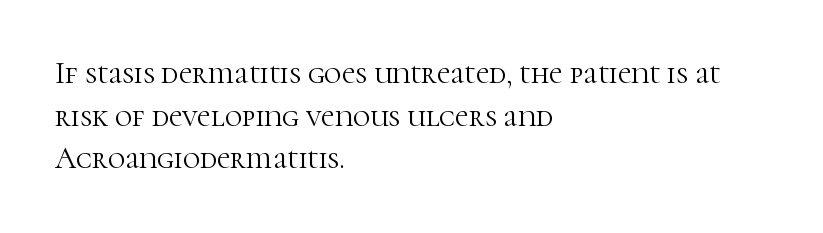
Horizontally, the lines are justified to the leading edge only. The letters advance in unequal steps, a hallmark of proportional type. Does the lettering tilt? It doesn't — this is upright. A quiet, ordinary-to-light weight characterises the typeface. Beneath every word, the page is bare.
